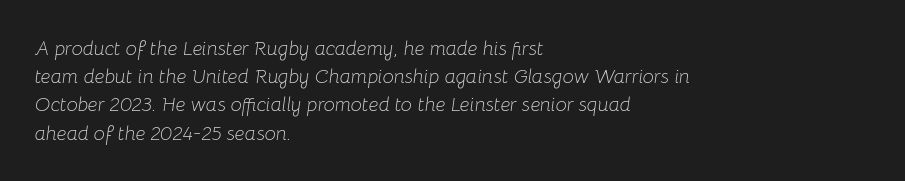
Q: Is the text bold? A: No.
Q: Is the text italic (slanted)? A: Yes, it leans right by about 8 degrees.
Q: Is the text underlined? A: No.
Q: How is the paragraph aligned? A: Left-aligned.
Q: Is the spacing between letters normal or unusually wide? A: Normal.
Q: Is the spacing between lines tight, normal or loose? A: Normal.
